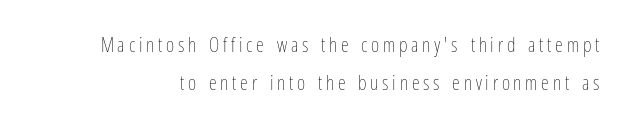
{"italic": "no", "bold": "no", "underline": "no", "line_spacing": "loose", "line_spacing_ratio": 1.92, "glyph_px": 20}
